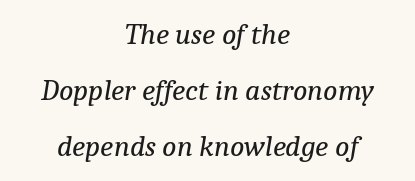
The image shows 30 px regular-weight serif type, italic (leaning right); set centered, line spacing 1.86x, normal letter spacing, not underlined; low stroke contrast and a medium x-height.
